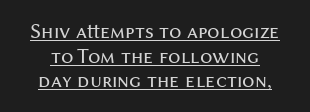
{"italic": "no", "bold": "no", "underline": "yes", "line_spacing": "tight", "line_spacing_ratio": 1.12, "letter_spacing": "normal", "letter_spacing_em": 0.0, "glyph_px": 22}
